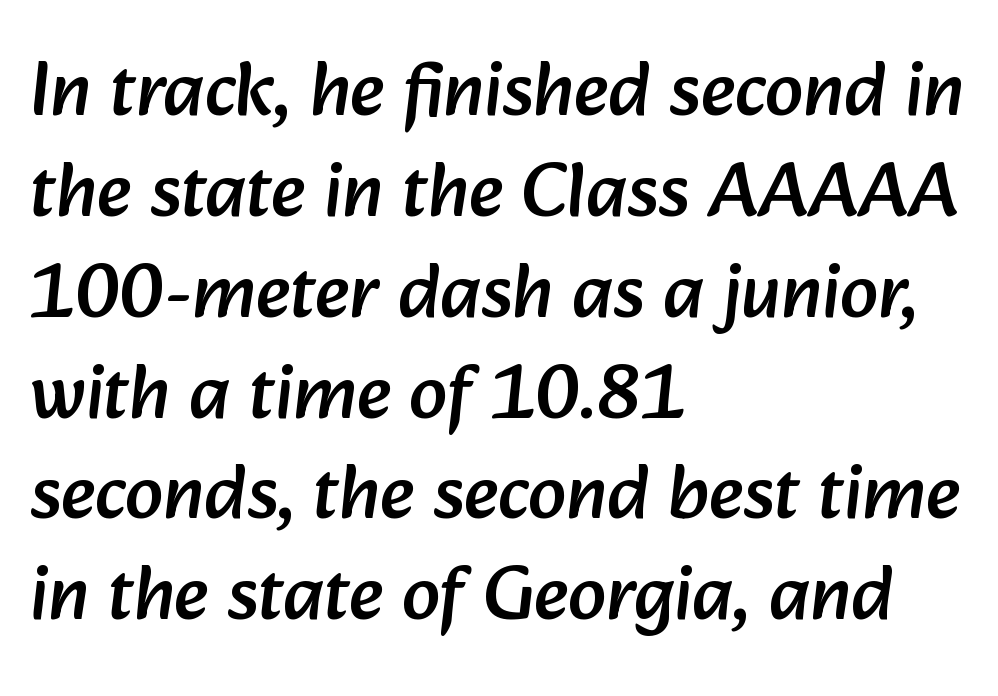
Q: Is the typeface a serif or a sans-serif typeface? A: Sans-serif.
Q: Is the text underlined? A: No.
Q: How is the paragraph aligned? A: Left-aligned.
Q: Is the spacing between letters normal or unusually wide? A: Normal.
Q: Is the spacing between lines tight, normal or loose? A: Normal.
Q: Width (condensed, normal, or wide)? A: Normal.
Q: Stroke contrast? A: Low.
Q: x-height? A: Medium.
Q: Monospaced? A: No.
